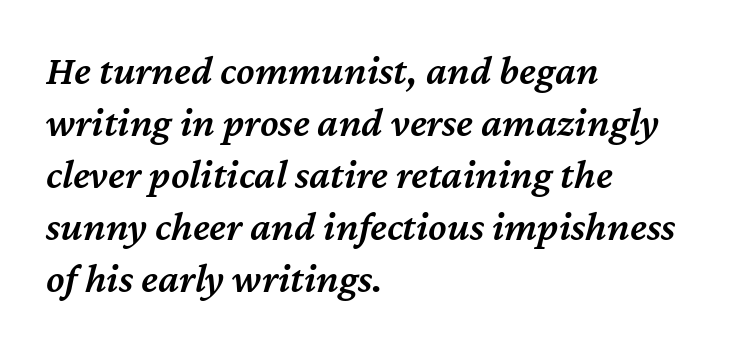
{"italic": "yes", "lean": "right", "slant_degrees": 12, "bold": "semi", "weight": "semibold", "width": "normal", "stroke_contrast": "medium", "x_height": "medium", "monospaced": "no", "underline": "no", "align": "left", "line_spacing_ratio": 1.24, "letter_spacing": "normal", "letter_spacing_em": 0.0, "glyph_px": 42}
